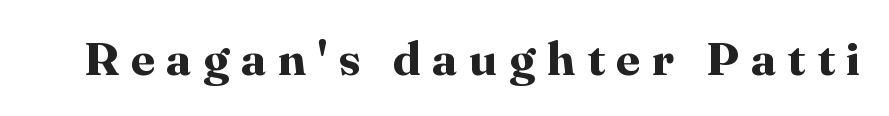
This sample uses expanded letter spacing, leaving extra air between glyphs. Is this a sans? No — the strokes have serifs. A full-strength bold gives these letters their thick strokes. Do the characters align in a grid? No, the font is proportional.
